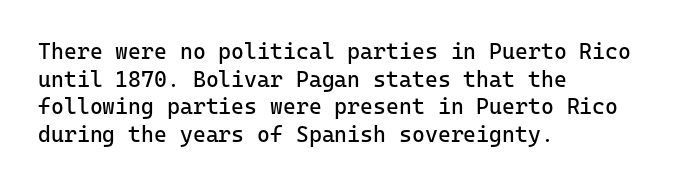
Q: Is the text bold? A: No.
Q: Is the text italic (slanted)? A: No, it is upright.
Q: Is the text underlined? A: No.
Q: How is the paragraph aligned? A: Left-aligned.
Q: Is the spacing between letters normal or unusually wide? A: Normal.
Q: Is the spacing between lines tight, normal or loose? A: Normal.
